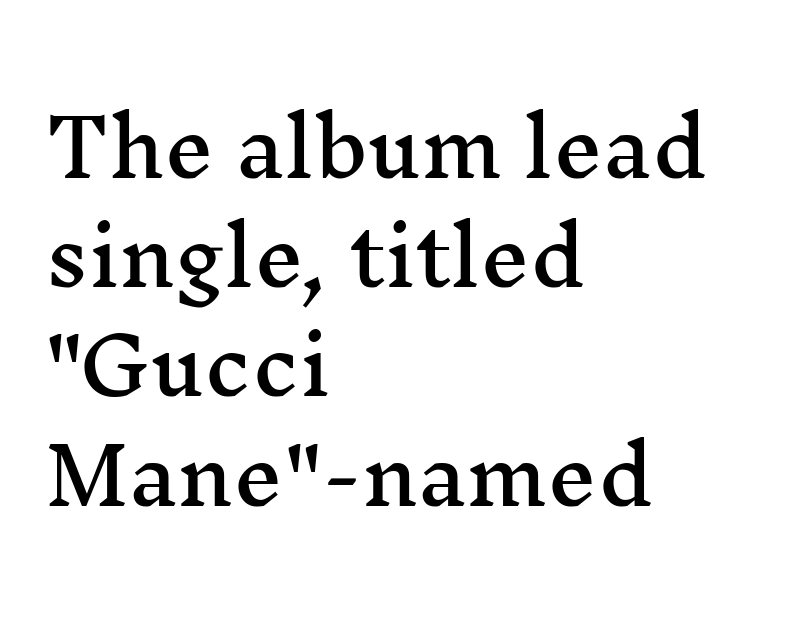
Underlining? Definitely not there. Baseline-to-baseline distance is the conventional proportion of letter height. You could not count columns in this text — the font is proportionally spaced. You can tell it's not italic because the verticals are truly vertical. These lines stack with their left ends in a neat column.
